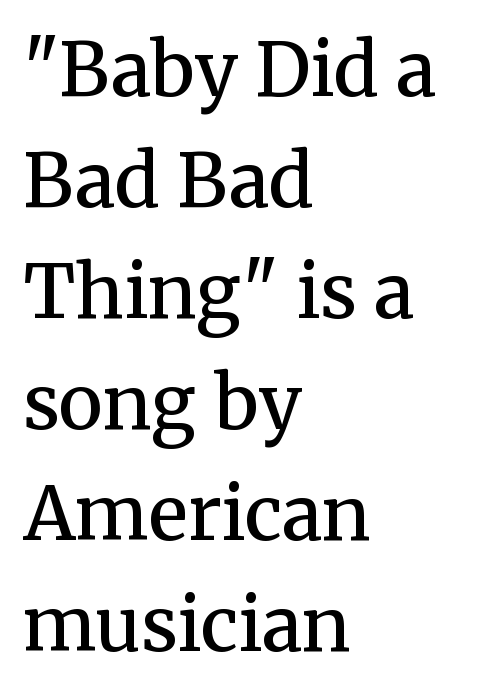
{"serif": "yes", "italic": "no", "bold": "semi", "weight": "semibold", "width": "normal", "stroke_contrast": "medium", "x_height": "medium", "monospaced": "no", "underline": "no", "align": "left", "line_spacing": "normal", "line_spacing_ratio": 1.5, "letter_spacing": "normal", "letter_spacing_em": 0.0, "glyph_px": 74}
